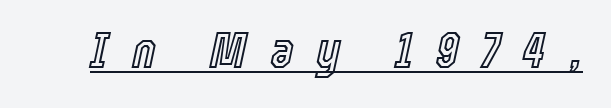
Q: Is the text italic (slanted)? A: Yes, it leans right by about 12 degrees.
Q: Is the text underlined? A: Yes.
Q: Is the spacing between letters normal or unusually wide? A: Unusually wide.
Q: Width (condensed, normal, or wide)? A: Condensed.
Q: x-height? A: Medium.
Q: Monospaced? A: No.
